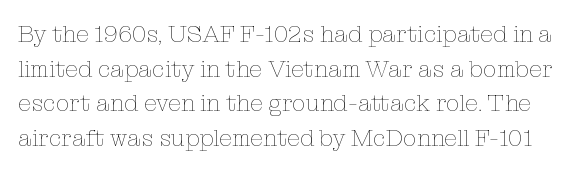
The image shows 24 px text type, upright; set normal line spacing (1.44x), normal letter spacing, not underlined.
